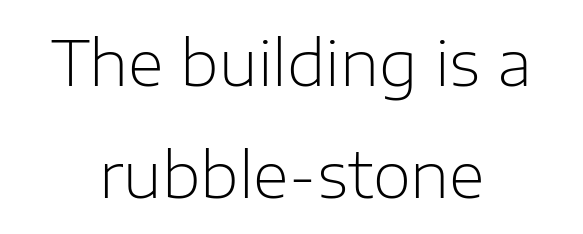
The image shows 62 px light sans-serif type, upright; set centered, line spacing 1.8x, normal letter spacing, not underlined; low stroke contrast and a medium x-height.
